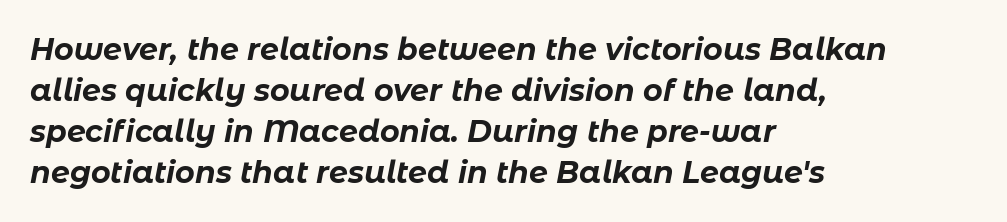
You could not count columns in this text — the font is proportionally spaced. Bare-footed words on every line. Interline gaps are of average width in this sample. Strong, thick strokes mark this as bold type. Notice how the stems are inclined rather than vertical — that's the hallmark of italics.
